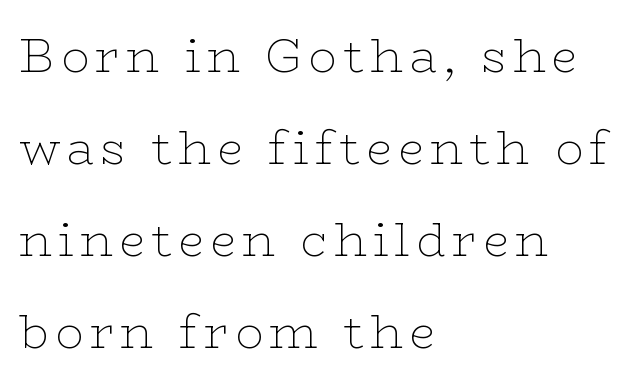
The image shows 47 px thin, wide serif type, upright; set left-aligned, loose line spacing (1.96x), not underlined; low stroke contrast and a medium x-height.
